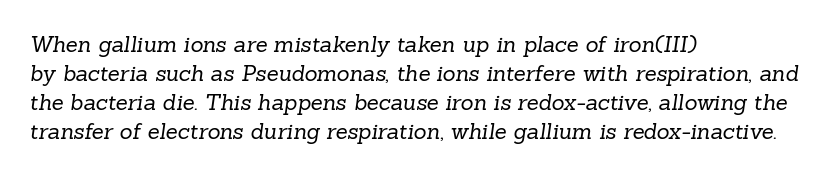
Q: Is the text bold? A: No.
Q: Is the text underlined? A: No.
Q: How is the paragraph aligned? A: Left-aligned.
Q: Is the spacing between letters normal or unusually wide? A: Normal.
Q: Is the spacing between lines tight, normal or loose? A: Normal.
